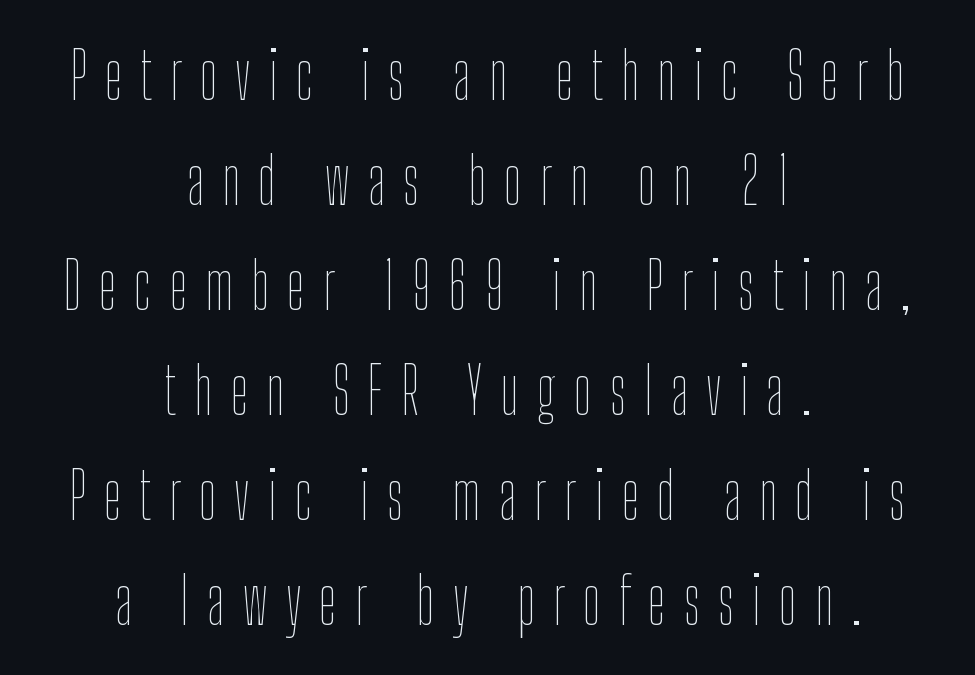
Q: Is the text bold? A: No.
Q: Is the text italic (slanted)? A: No, it is upright.
Q: Is the text underlined? A: No.
Q: How is the paragraph aligned? A: Centered.
Q: Is the spacing between letters normal or unusually wide? A: Unusually wide.
Q: Is the spacing between lines tight, normal or loose? A: Normal.
Q: Width (condensed, normal, or wide)? A: Condensed.
Q: Stroke contrast? A: Low.
Q: x-height? A: Medium.
Q: Monospaced? A: No.
